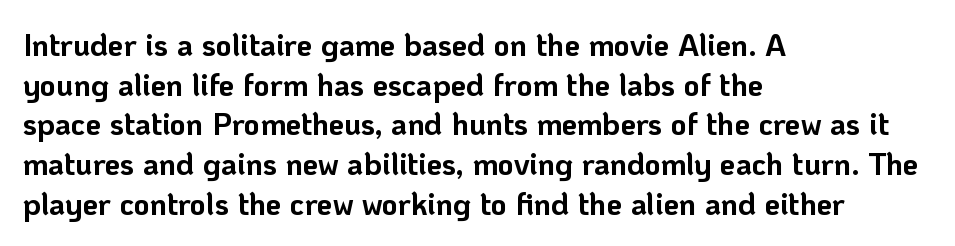
The image shows 31 px bold sans-serif type, upright; set left-aligned, normal line spacing (1.28x), normal letter spacing, not underlined; low stroke contrast and a medium x-height.
